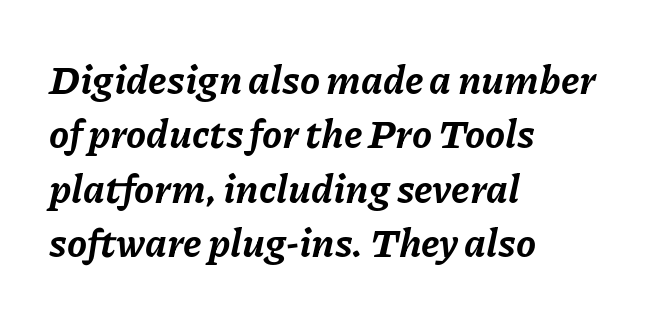
Q: Is the text bold? A: Yes.
Q: Is the text italic (slanted)? A: Yes, it leans right by about 11 degrees.
Q: Is the text underlined? A: No.
Q: How is the paragraph aligned? A: Left-aligned.
Q: Is the spacing between letters normal or unusually wide? A: Normal.
Q: Is the spacing between lines tight, normal or loose? A: Normal.
Q: Width (condensed, normal, or wide)? A: Normal.
Q: Stroke contrast? A: Low.
Q: x-height? A: Medium.
Q: Monospaced? A: No.
